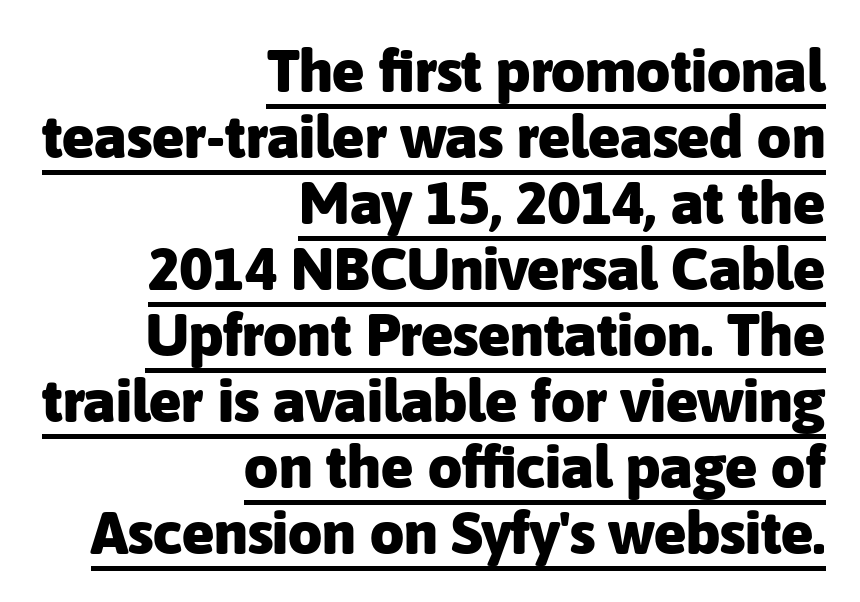
{"serif": "no", "italic": "no", "bold": "yes", "weight": "heavy", "width": "normal", "stroke_contrast": "low", "x_height": "medium", "monospaced": "no", "underline": "yes", "align": "right", "line_spacing": "tight", "line_spacing_ratio": 1.1, "letter_spacing": "normal", "letter_spacing_em": 0.0, "glyph_px": 60}
